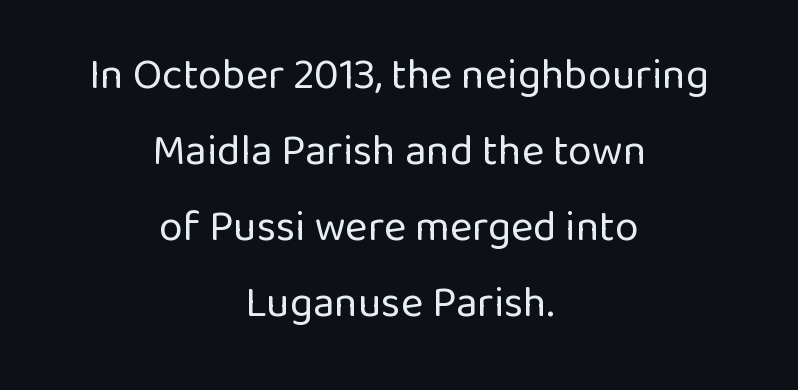
Q: Is the text bold? A: No.
Q: Is the text italic (slanted)? A: No, it is upright.
Q: Is the typeface a serif or a sans-serif typeface? A: Sans-serif.
Q: Is the text underlined? A: No.
Q: How is the paragraph aligned? A: Centered.
Q: Is the spacing between letters normal or unusually wide? A: Normal.
Q: Width (condensed, normal, or wide)? A: Normal.
Q: Stroke contrast? A: Low.
Q: x-height? A: Medium.
Q: Monospaced? A: No.
